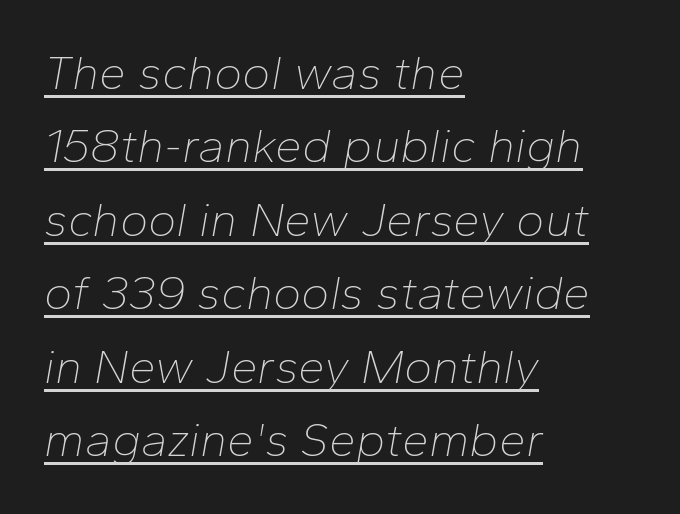
{"italic": "yes", "lean": "right", "slant_degrees": 10, "bold": "no", "weight": "thin", "width": "normal", "stroke_contrast": "low", "x_height": "medium", "monospaced": "no", "underline": "yes", "align": "left", "line_spacing": "normal", "line_spacing_ratio": 1.53, "letter_spacing": "normal", "letter_spacing_em": 0.0, "glyph_px": 48}
